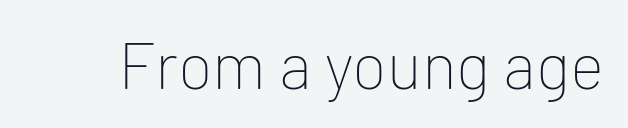
This rendering leaves character spacing at its baseline value. Clear beneath every line of the passage. Character widths vary here, with narrow letters taking less room than wide ones. No letter is thick-stroked: the sample isn't bold.
